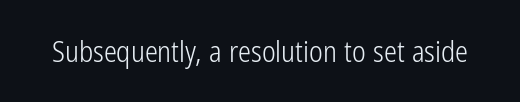
Do the characters align in a grid? No, the font is proportional. The specimen reads as upright at a glance. The tracking reads as untouched default to a designer's eye. Serifs: no, the terminals of the letterforms are clean. Stems and bowls with no extra thickness — not bold.
